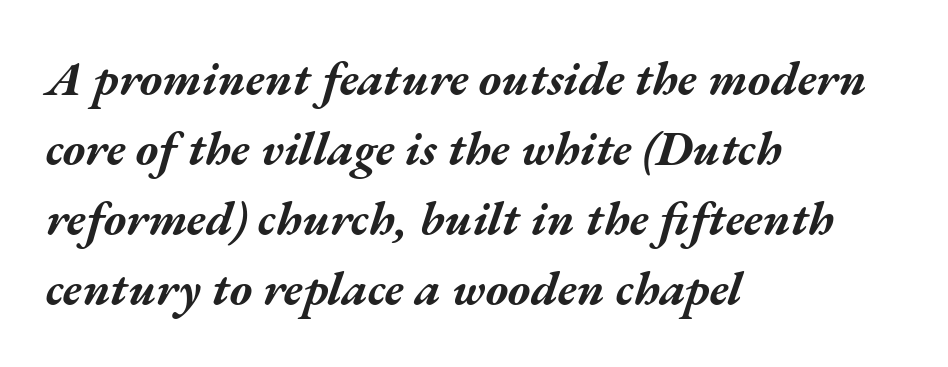
Line spacing here is normal. The space beneath each line is pristine and unruled. Each letter keeps its own natural width here, so spacing adapts to shape. Line starts are locked; line ends wander. The rendering uses a bold face; every stroke is thick and dark. This sample uses plain, unmodified letter spacing.
